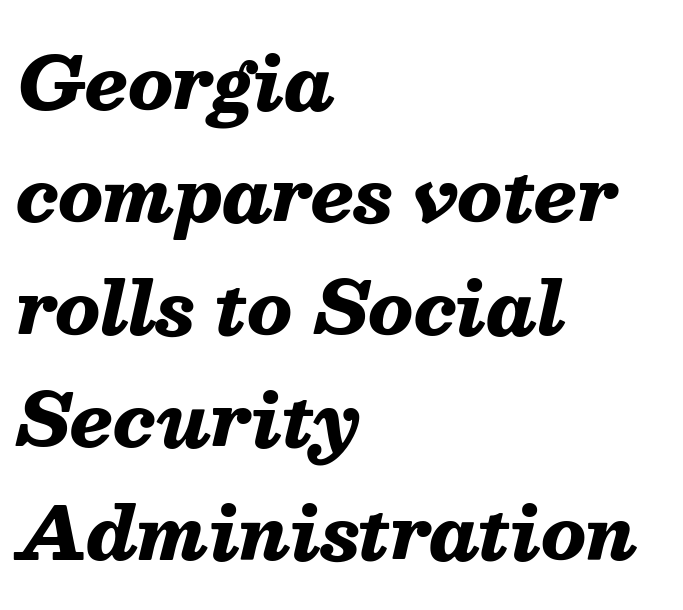
Glyph-to-glyph distance matches everyday printed text. The passage shown stacks its lines at a standard gap. Short and long lines alike share a common starting point at left. You could not count columns in this text — the font is proportionally spaced. Set as a true bold cut, around the 700 mark. Check under the words: just untouched page.
